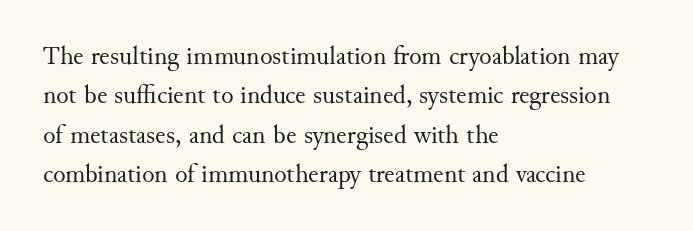
Q: Is the text bold? A: No.
Q: Is the text italic (slanted)? A: No, it is upright.
Q: Is the text underlined? A: No.
Q: How is the paragraph aligned? A: Left-aligned.
Q: Is the spacing between letters normal or unusually wide? A: Normal.
Q: Is the spacing between lines tight, normal or loose? A: Normal.
